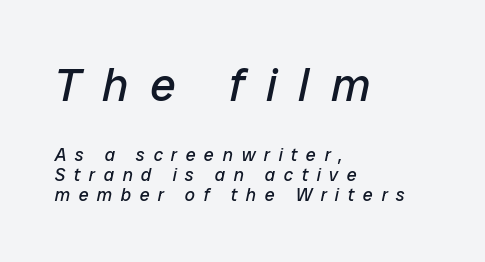
{"italic": "yes", "lean": "right", "slant_degrees": 12, "bold": "no", "weight": "regular", "width": "normal", "stroke_contrast": "low", "x_height": "medium", "monospaced": "no", "underline": "no", "align": "left", "line_spacing": "tight", "line_spacing_ratio": 1.11, "letter_spacing": "wide", "letter_spacing_em": 0.47, "larger_block": "first", "size_ratio": 2.56, "glyph_px": 46}
